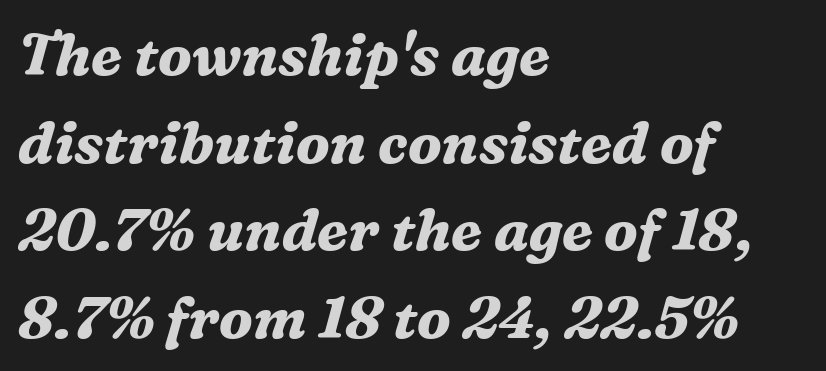
{"serif": "yes", "italic": "yes", "lean": "right", "slant_degrees": 16, "bold": "yes", "weight": "bold", "width": "normal", "stroke_contrast": "medium", "x_height": "medium", "monospaced": "no", "underline": "no", "align": "left", "line_spacing": "normal", "line_spacing_ratio": 1.51, "letter_spacing": "normal", "letter_spacing_em": 0.0, "glyph_px": 58}
